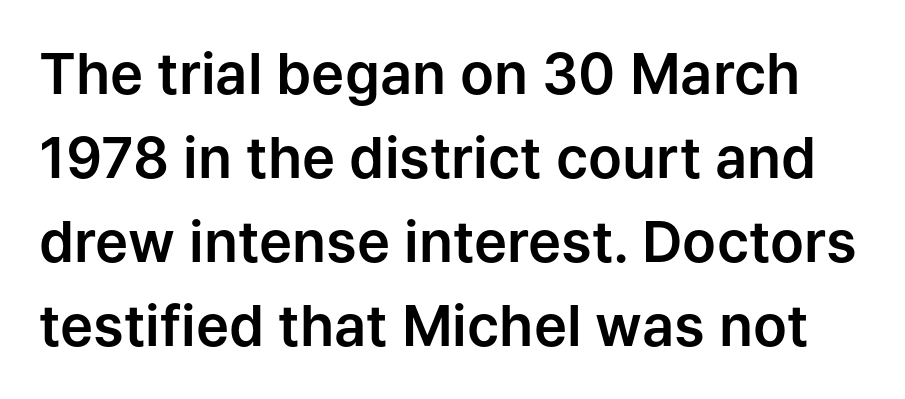
{"serif": "no", "italic": "no", "width": "normal", "stroke_contrast": "low", "x_height": "medium", "monospaced": "no", "underline": "no", "line_spacing": "normal", "line_spacing_ratio": 1.5, "letter_spacing": "normal", "letter_spacing_em": 0.0, "glyph_px": 56}
